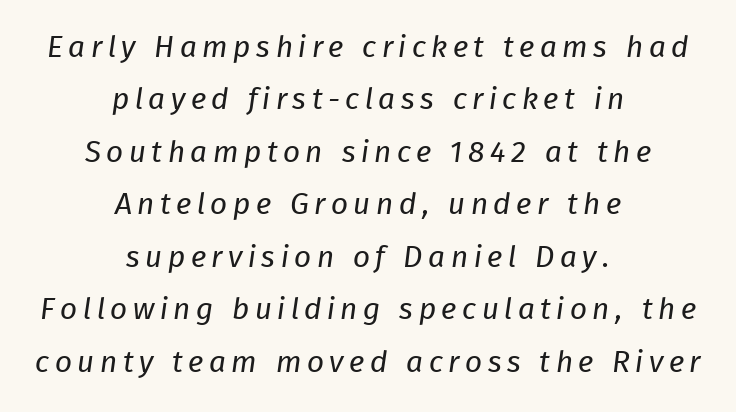
{"serif": "no", "bold": "no", "weight": "regular", "width": "normal", "stroke_contrast": "low", "x_height": "medium", "monospaced": "no", "underline": "no", "align": "center", "line_spacing_ratio": 1.75, "glyph_px": 30}
